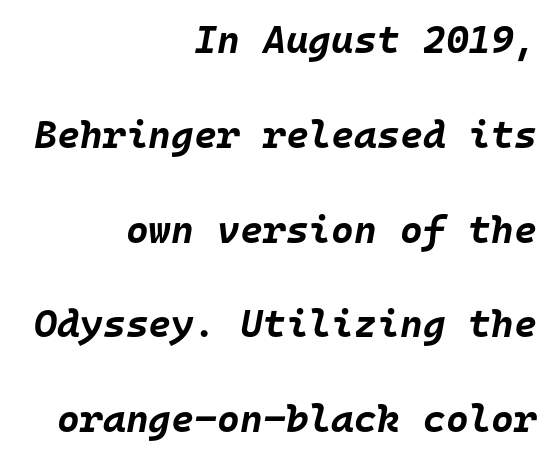
{"italic": "yes", "lean": "right", "slant_degrees": 10, "bold": "yes", "weight": "bold", "width": "normal", "stroke_contrast": "low", "x_height": "large", "monospaced": "yes", "underline": "no", "align": "right", "line_spacing": "loose", "line_spacing_ratio": 2.43, "letter_spacing": "normal", "letter_spacing_em": 0.0, "glyph_px": 39}
